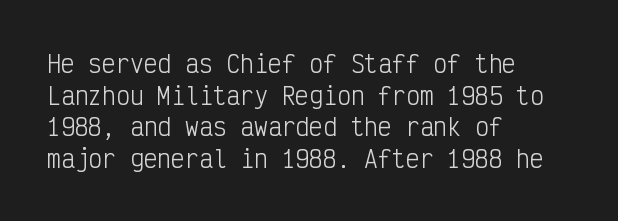
Q: Is the text bold? A: No.
Q: Is the text italic (slanted)? A: No, it is upright.
Q: Is the text underlined? A: No.
Q: How is the paragraph aligned? A: Left-aligned.
Q: Is the spacing between letters normal or unusually wide? A: Normal.
Q: Is the spacing between lines tight, normal or loose? A: Normal.
